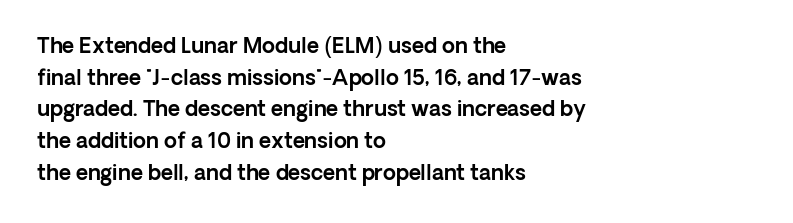
The image shows 21 px text type, upright; set left-aligned, normal line spacing (1.51x), normal letter spacing, not underlined.
